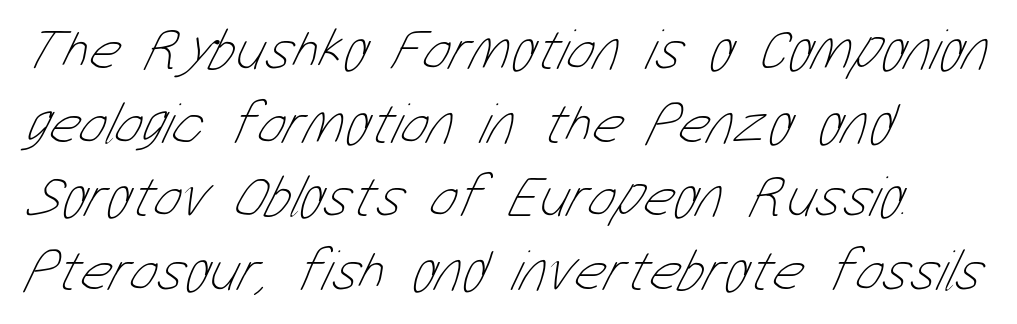
{"bold": "no", "weight": "thin", "width": "condensed", "stroke_contrast": "low", "x_height": "medium", "monospaced": "no", "underline": "no", "align": "left", "line_spacing": "normal", "line_spacing_ratio": 1.25, "letter_spacing": "normal", "letter_spacing_em": 0.0, "glyph_px": 59}
